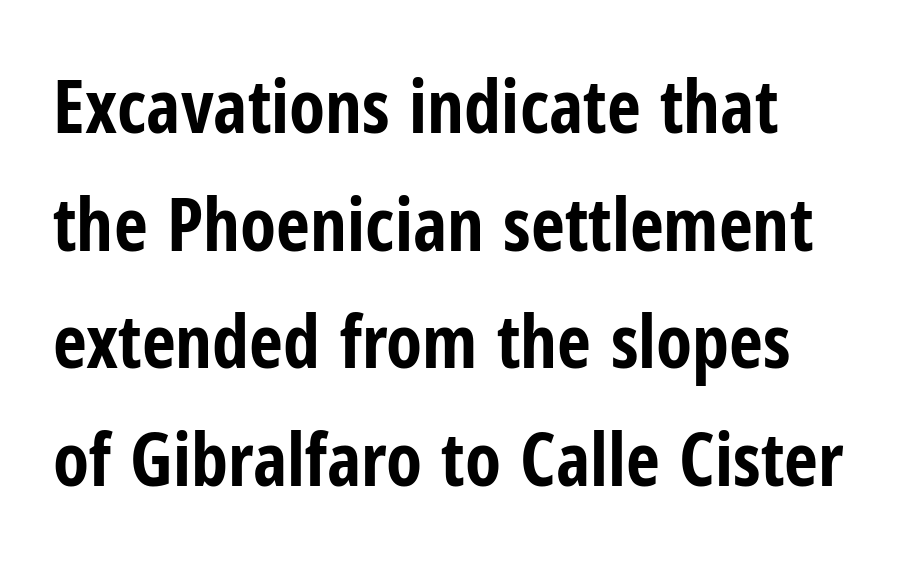
{"serif": "no", "italic": "no", "bold": "yes", "weight": "bold", "width": "condensed", "stroke_contrast": "low", "x_height": "medium", "monospaced": "no", "underline": "no", "line_spacing": "normal", "line_spacing_ratio": 1.59, "letter_spacing": "normal", "letter_spacing_em": 0.0, "glyph_px": 74}
